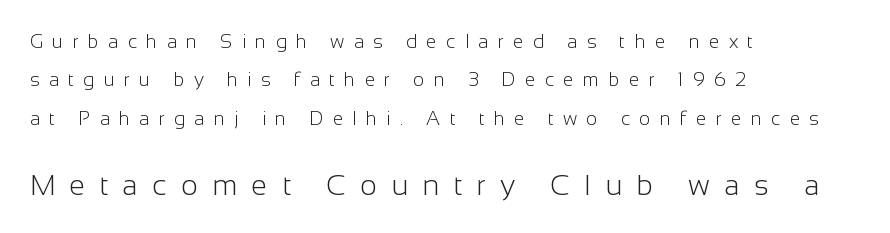
Classification — sans serif. Compared with a typical body face, this is equally light or lighter still. Italic? Not at all — the glyphs are vertical. These lines have a slow, spaced-out rhythm from letter to letter. Does the copy run flush right? No — it runs flush left. Look at the glyph heights: the lower group is clearly the bigger setting.
